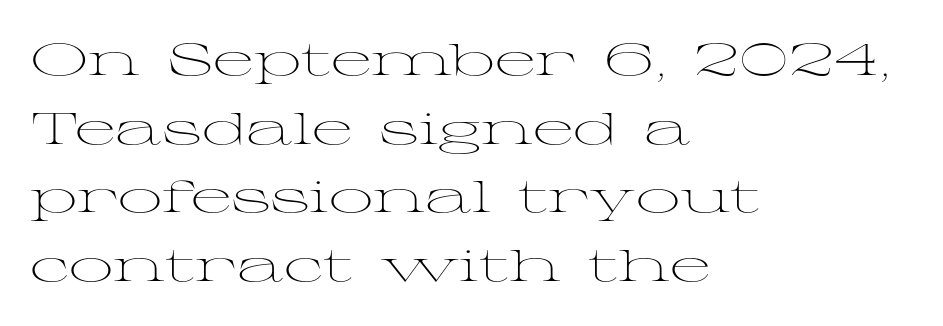
The image shows 44 px light, wide serif type, upright; set left-aligned, normal line spacing (1.56x), normal letter spacing, not underlined; medium stroke contrast and a medium x-height.
